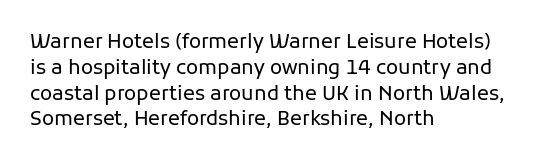
The image shows 20 px text type, upright; set left-aligned, normal line spacing (1.29x), normal letter spacing, not underlined.
